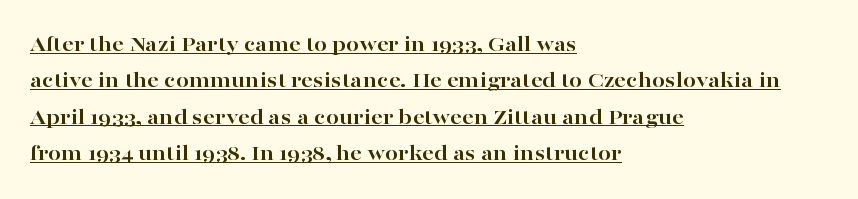
The image shows 23 px bold type, upright; set left-aligned, normal line spacing (1.58x), normal letter spacing, underlined.
